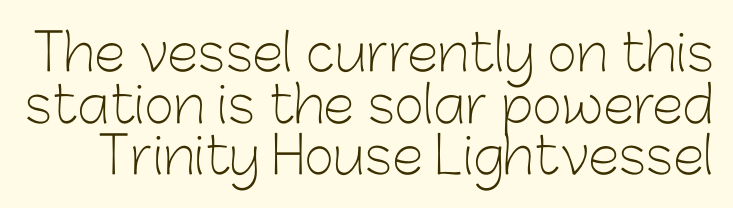
The image shows 51 px light sans-serif type, upright; set tight line spacing (1.01x), normal letter spacing, not underlined; low stroke contrast and a medium x-height.
